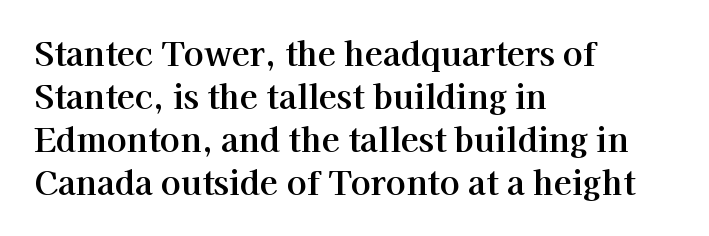
The rendering anchors every line to the left-hand side. Observe the ordinary spacing: letters are neighbours, not strangers. The rows are spaced the way most documents space them. Do the characters align in a grid? No, the font is proportional. This sample uses an upright cut, with every glyph sitting square on the baseline.
